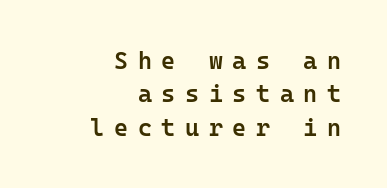
The image shows 24 px text type, upright; set right-aligned, normal line spacing (1.39x), unusually wide letter spacing (+0.4 em), not underlined.
